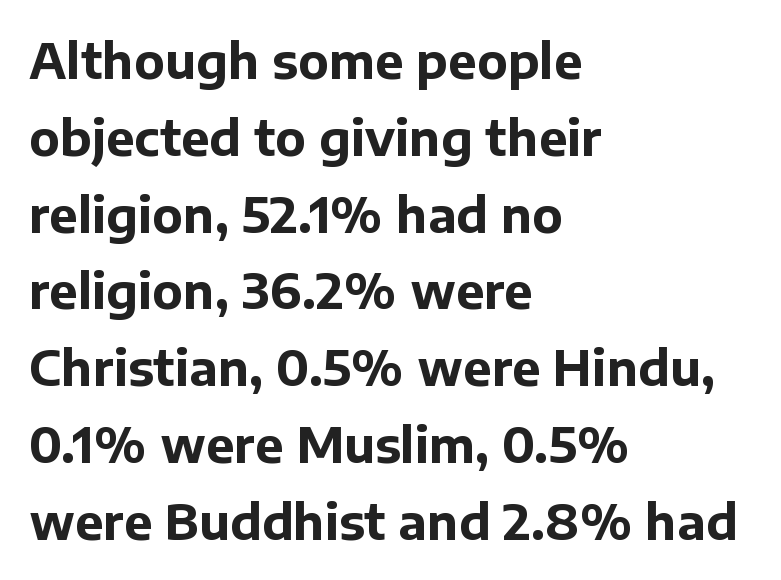
The image shows 48 px bold sans-serif type, upright; set left-aligned, normal line spacing (1.6x), normal letter spacing, not underlined; low stroke contrast and a medium x-height.
